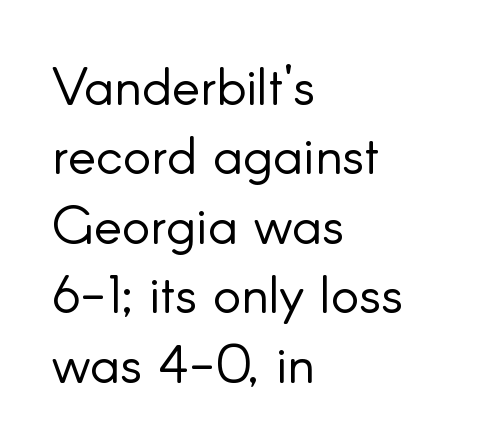
{"serif": "no", "italic": "no", "bold": "no", "weight": "light", "width": "normal", "stroke_contrast": "low", "x_height": "small", "monospaced": "no", "underline": "no", "align": "left", "line_spacing": "normal", "line_spacing_ratio": 1.31, "letter_spacing": "normal", "letter_spacing_em": 0.0, "glyph_px": 53}
